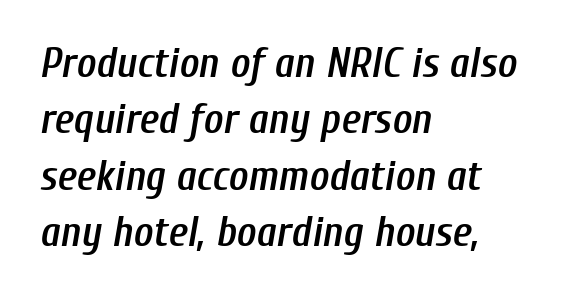
Q: Is the text bold? A: Semi-bold.
Q: Is the text italic (slanted)? A: Yes, it leans right by about 10 degrees.
Q: Is the text underlined? A: No.
Q: How is the paragraph aligned? A: Left-aligned.
Q: Is the spacing between letters normal or unusually wide? A: Normal.
Q: Is the spacing between lines tight, normal or loose? A: Normal.
Q: Width (condensed, normal, or wide)? A: Condensed.
Q: Stroke contrast? A: Low.
Q: x-height? A: Medium.
Q: Monospaced? A: No.
